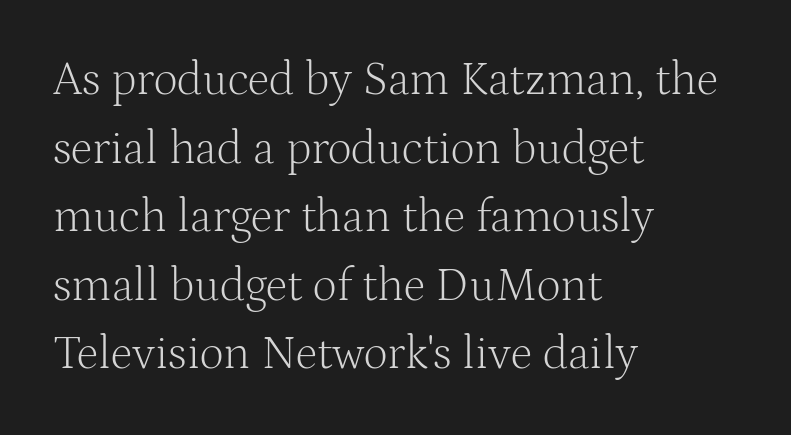
One-word summary of the alignment: left. The passage shown is typed in a proportional face where columns would drift. These lines keep a tight, regular rhythm from letter to letter. Underline: absent. Normally led — the rows are evenly, conventionally spaced. Observe the serifs anchoring each vertical stroke in this sample.
